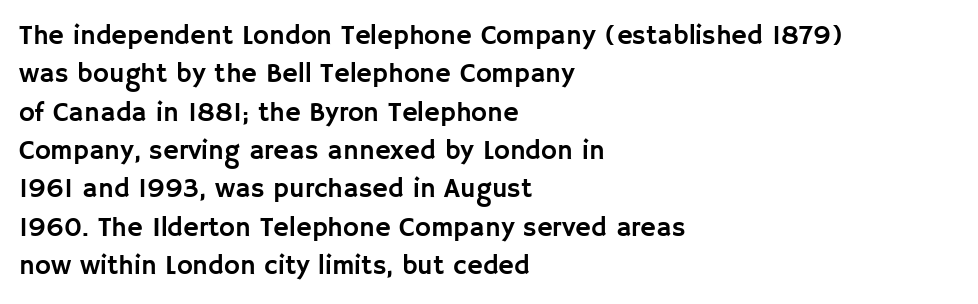
Q: Is the text italic (slanted)? A: No, it is upright.
Q: Is the text underlined? A: No.
Q: How is the paragraph aligned? A: Left-aligned.
Q: Is the spacing between letters normal or unusually wide? A: Normal.
Q: Is the spacing between lines tight, normal or loose? A: Normal.
